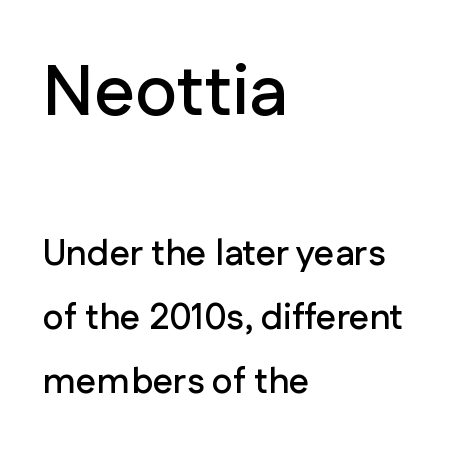
The image shows 72 px sans-serif type, upright; set left-aligned, line spacing 1.78x, normal letter spacing, not underlined; the first (top) block is 2.0x larger; low stroke contrast and a medium x-height.
